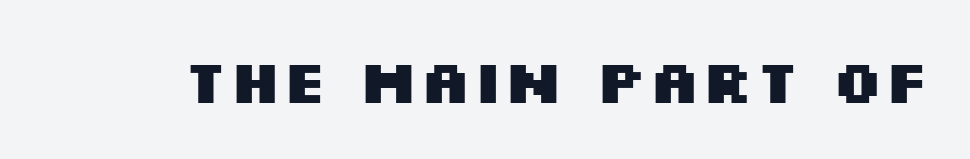
Q: Is the text bold? A: Yes.
Q: Is the text italic (slanted)? A: No, it is upright.
Q: Is the typeface a serif or a sans-serif typeface? A: Sans-serif.
Q: Is the text underlined? A: No.
Q: Is the spacing between letters normal or unusually wide? A: Normal.
Q: Width (condensed, normal, or wide)? A: Wide.
Q: Stroke contrast? A: Medium.
Q: x-height? A: Large.
Q: Monospaced? A: No.
